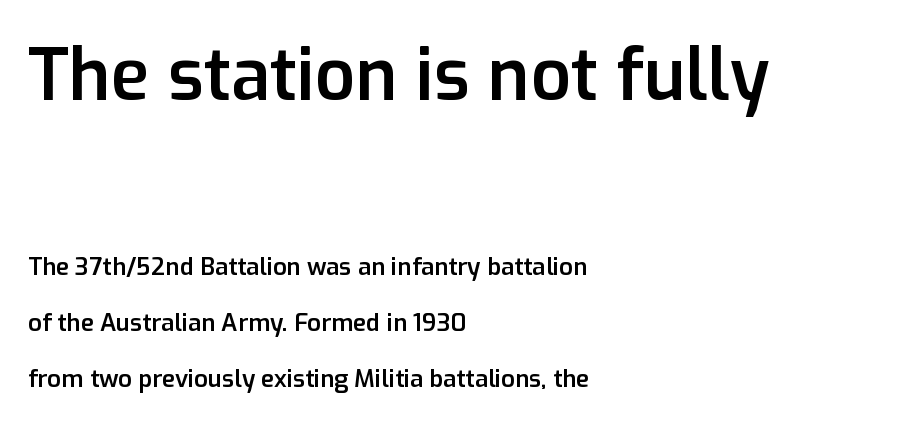
The image shows 71 px semibold sans-serif type, upright; set left-aligned, loose line spacing (2.33x), normal letter spacing, not underlined; the first (top) block is 2.96x larger; low stroke contrast and a medium x-height.
